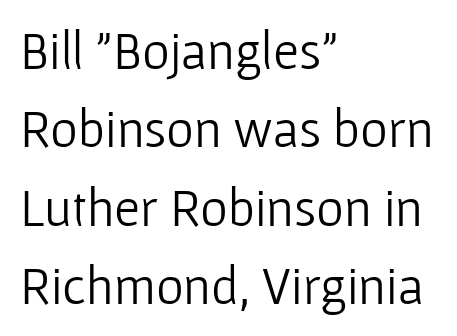
The rendering uses a moderate line-height, typical for paragraphs. Honestly, the letter spacing is just normal — you wouldn't notice it. The space beneath each line is pristine and unruled. The lines are quadded left.
